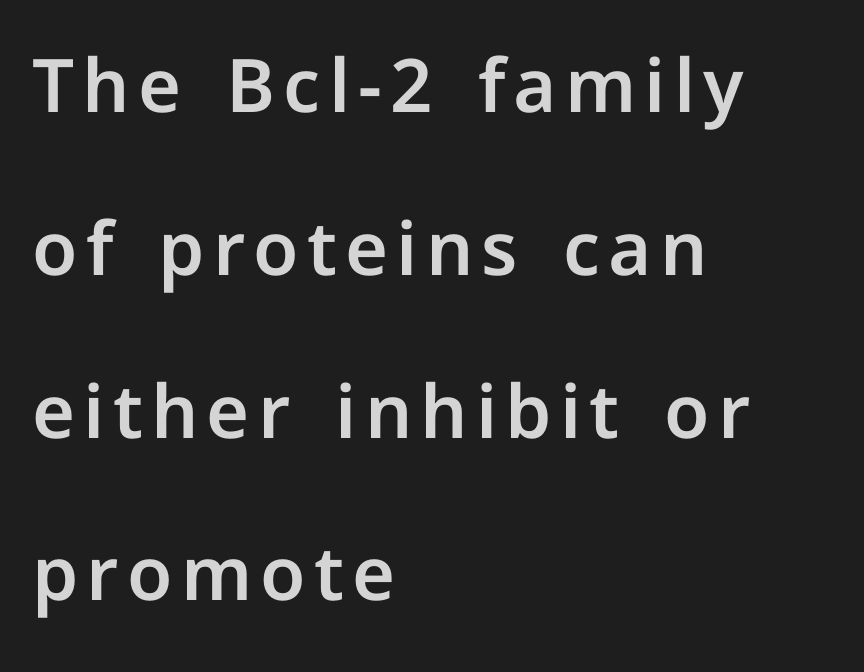
A typesetter would call this proportional, since set widths differ per character. Serifs: no, the terminals of the letterforms are clean. Ascenders rise straight up at ninety degrees. Letters rest on an invisible, unmarked baseline.
